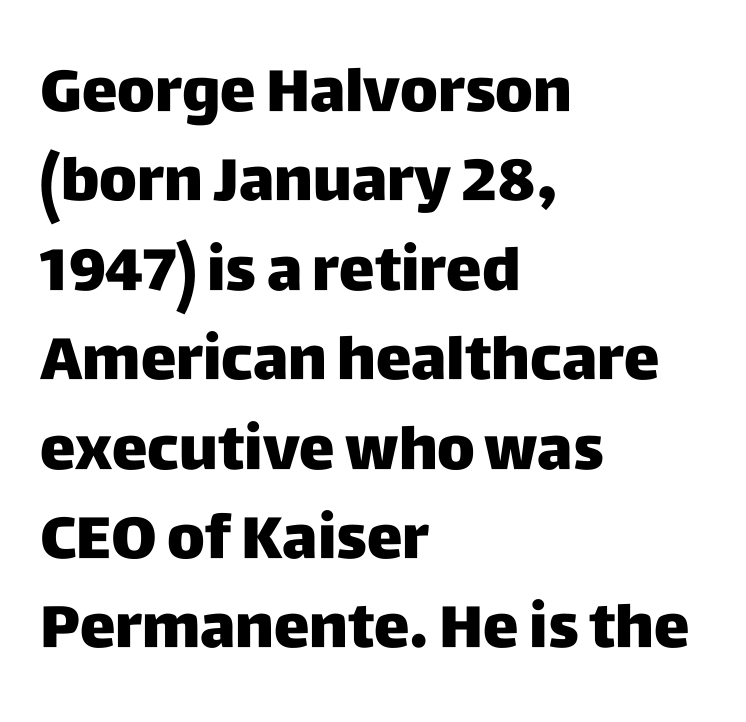
Q: Is the text bold? A: Yes.
Q: Is the text italic (slanted)? A: No, it is upright.
Q: Is the typeface a serif or a sans-serif typeface? A: Sans-serif.
Q: Is the text underlined? A: No.
Q: How is the paragraph aligned? A: Left-aligned.
Q: Is the spacing between letters normal or unusually wide? A: Normal.
Q: Is the spacing between lines tight, normal or loose? A: Normal.
Q: Width (condensed, normal, or wide)? A: Normal.
Q: Stroke contrast? A: Low.
Q: x-height? A: Large.
Q: Monospaced? A: No.
